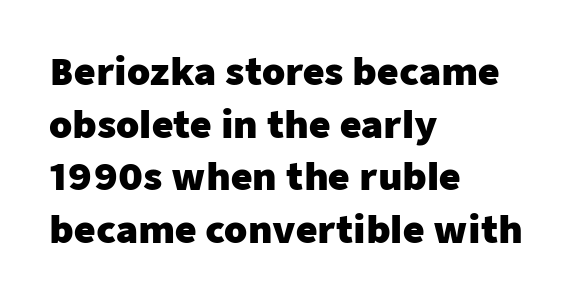
{"serif": "no", "italic": "no", "bold": "yes", "weight": "heavy", "width": "normal", "stroke_contrast": "low", "x_height": "medium", "monospaced": "no", "underline": "no", "align": "left", "line_spacing": "normal", "line_spacing_ratio": 1.42, "letter_spacing": "normal", "letter_spacing_em": 0.0, "glyph_px": 37}
